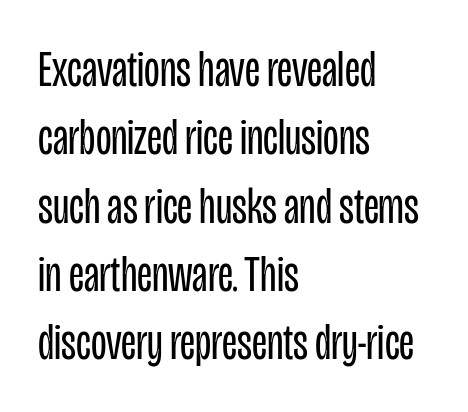
Vertically, the passage feels balanced, rows spaced as you'd expect. Honestly, there is no underline to notice here at all. The lines are quadded left. Are there feet on the stems? There aren't — it's a sans. Do the characters align in a grid? No, the font is proportional.
